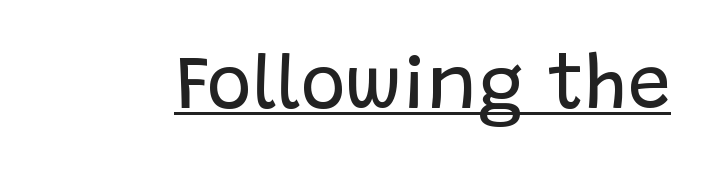
The image shows 76 px regular-weight sans-serif type, upright; set normal letter spacing, underlined; low stroke contrast and a large x-height.
